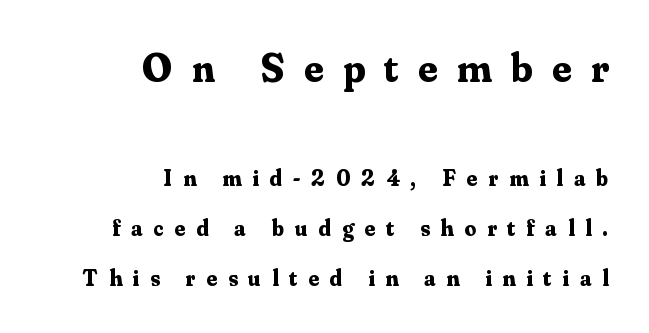
Letter spacing: wide. Stroke thickness is high; the sample reads as a true bold. Words float on clear page, feet unadorned. Caption: upper text group enlarged, lower text group reduced. Tall strokes in this sample are plumb rather than angled.
